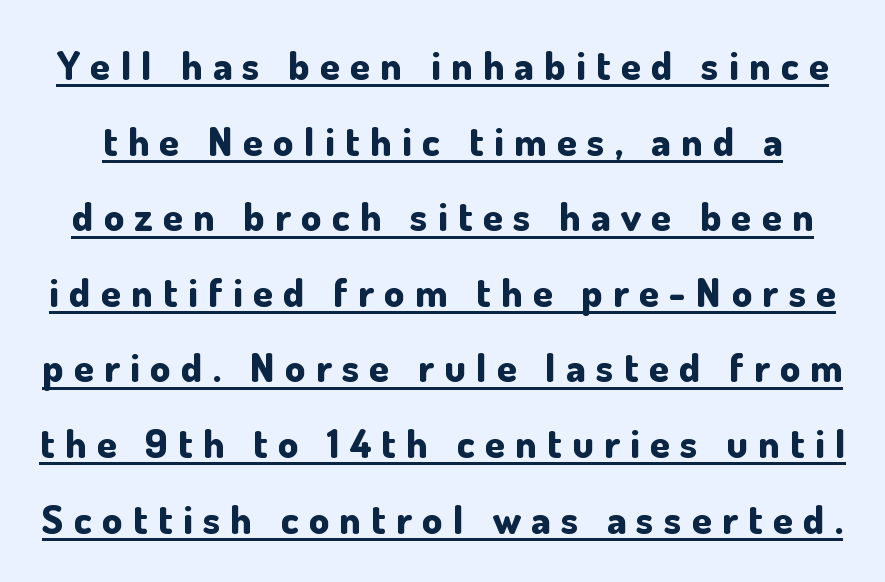
Q: Is the text bold? A: Yes.
Q: Is the text italic (slanted)? A: No, it is upright.
Q: Is the typeface a serif or a sans-serif typeface? A: Sans-serif.
Q: Is the text underlined? A: Yes.
Q: Is the spacing between letters normal or unusually wide? A: Unusually wide.
Q: Width (condensed, normal, or wide)? A: Normal.
Q: Stroke contrast? A: Low.
Q: x-height? A: Small.
Q: Monospaced? A: No.
